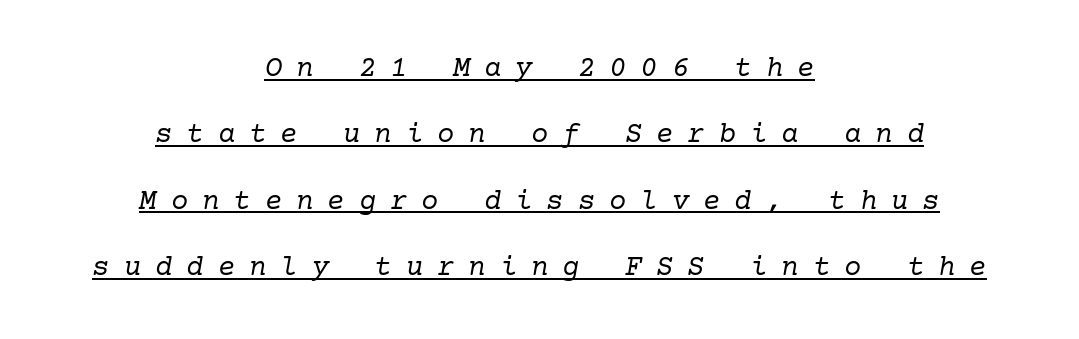
{"serif": "yes", "italic": "yes", "lean": "right", "slant_degrees": 10, "bold": "no", "weight": "regular", "width": "normal", "stroke_contrast": "low", "x_height": "medium", "underline": "yes", "align": "center", "line_spacing": "loose", "line_spacing_ratio": 2.29, "letter_spacing": "wide", "letter_spacing_em": 0.48, "glyph_px": 29}
